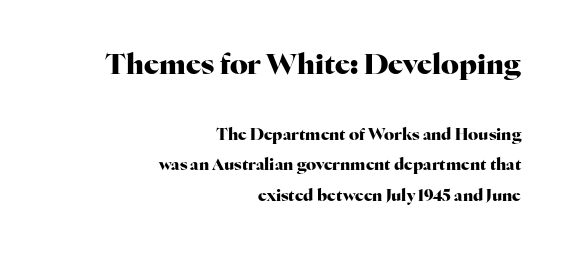
Letter spacing: default. Is the lower block the larger one? No — the upper block carries the bigger type. Proportional: the letters do not fall into vertical columns. You'd pick this weight for a headline — it's a proper bold.
